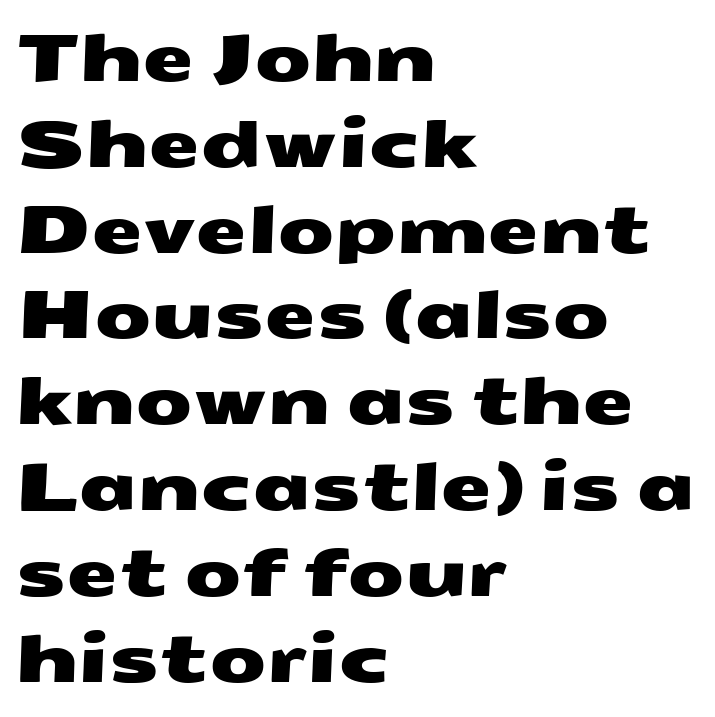
The image shows 66 px wide sans-serif type; set left-aligned, normal line spacing (1.3x), normal letter spacing, not underlined; medium stroke contrast and a medium x-height.
